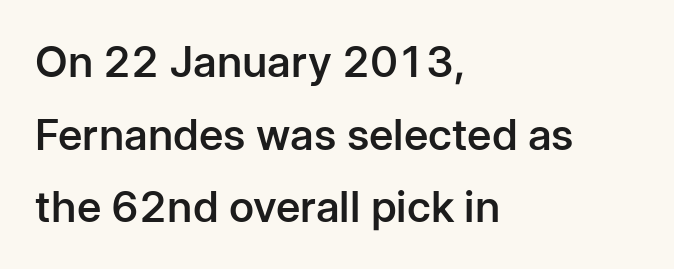
{"serif": "no", "italic": "no", "bold": "semi", "weight": "semibold", "width": "normal", "stroke_contrast": "low", "x_height": "medium", "monospaced": "no", "underline": "no", "align": "left", "line_spacing": "normal", "line_spacing_ratio": 1.69, "letter_spacing": "normal", "letter_spacing_em": 0.0, "glyph_px": 43}
